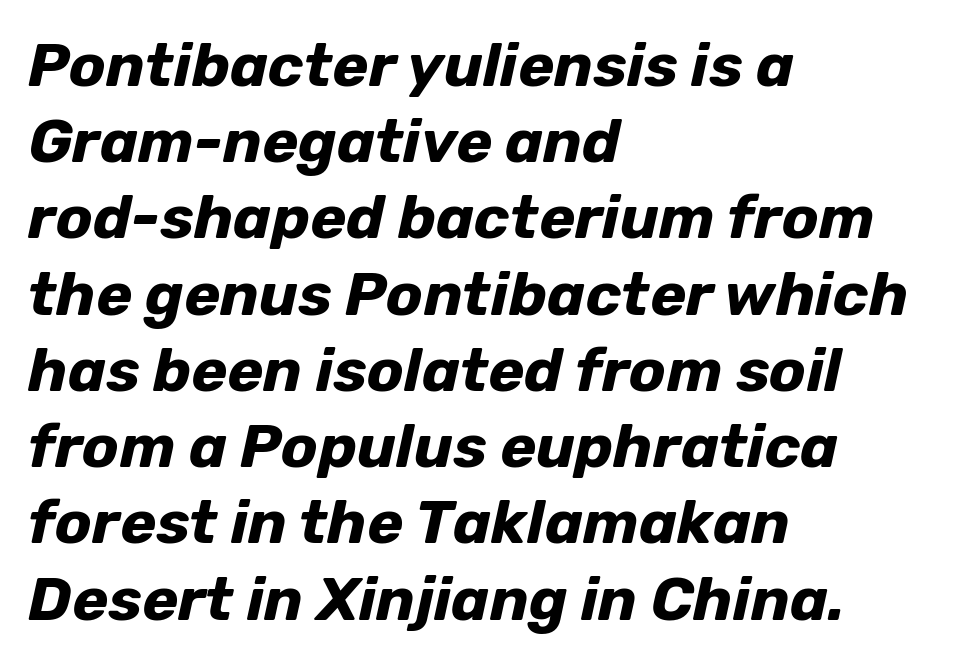
{"italic": "yes", "lean": "right", "slant_degrees": 12, "bold": "yes", "weight": "bold", "width": "normal", "stroke_contrast": "low", "x_height": "medium", "monospaced": "no", "underline": "no", "align": "left", "line_spacing": "normal", "line_spacing_ratio": 1.25, "letter_spacing": "normal", "letter_spacing_em": 0.0, "glyph_px": 61}
